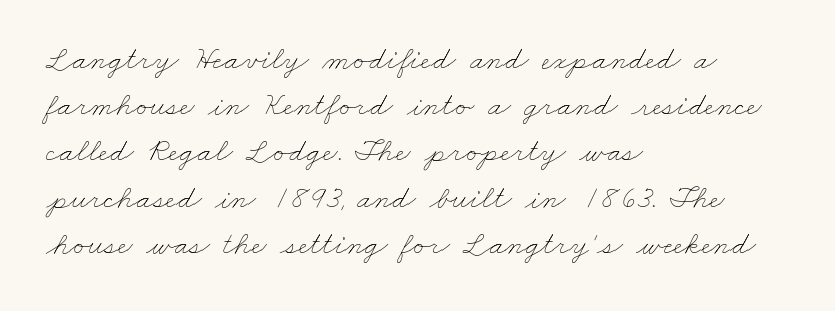
The image shows 33 px thin, wide type; set left-aligned, normal line spacing (1.4x), normal letter spacing, not underlined; low stroke contrast and a small x-height.
